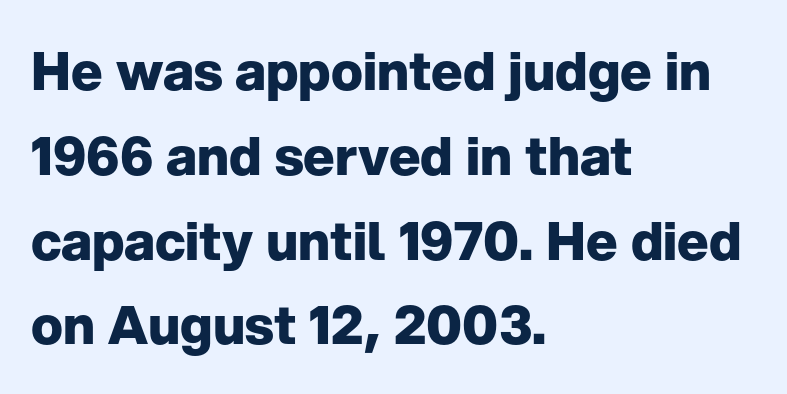
Q: Is the text bold? A: Yes.
Q: Is the text italic (slanted)? A: No, it is upright.
Q: Is the typeface a serif or a sans-serif typeface? A: Sans-serif.
Q: Is the text underlined? A: No.
Q: How is the paragraph aligned? A: Left-aligned.
Q: Is the spacing between letters normal or unusually wide? A: Normal.
Q: Is the spacing between lines tight, normal or loose? A: Normal.
Q: Width (condensed, normal, or wide)? A: Normal.
Q: Stroke contrast? A: Low.
Q: x-height? A: Medium.
Q: Monospaced? A: No.
